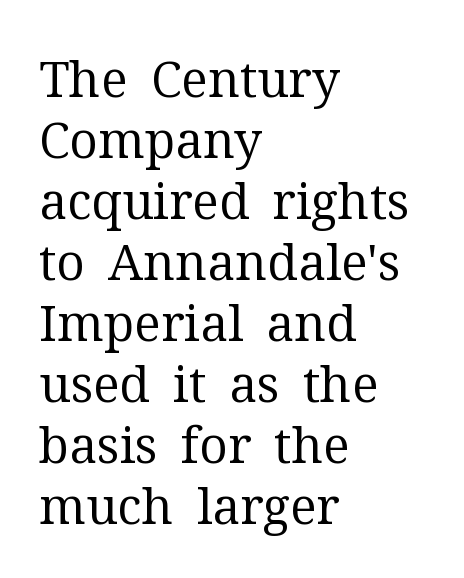
Q: Is the text bold? A: No.
Q: Is the text italic (slanted)? A: No, it is upright.
Q: Is the typeface a serif or a sans-serif typeface? A: Serif.
Q: Is the text underlined? A: No.
Q: How is the paragraph aligned? A: Left-aligned.
Q: Is the spacing between letters normal or unusually wide? A: Normal.
Q: Width (condensed, normal, or wide)? A: Normal.
Q: Stroke contrast? A: Medium.
Q: x-height? A: Medium.
Q: Monospaced? A: No.
